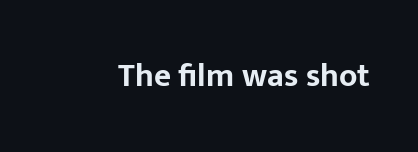
Q: Is the text bold? A: Yes.
Q: Is the text italic (slanted)? A: No, it is upright.
Q: Is the typeface a serif or a sans-serif typeface? A: Sans-serif.
Q: Is the text underlined? A: No.
Q: Is the spacing between letters normal or unusually wide? A: Normal.
Q: Width (condensed, normal, or wide)? A: Normal.
Q: Stroke contrast? A: Low.
Q: x-height? A: Medium.
Q: Monospaced? A: No.
